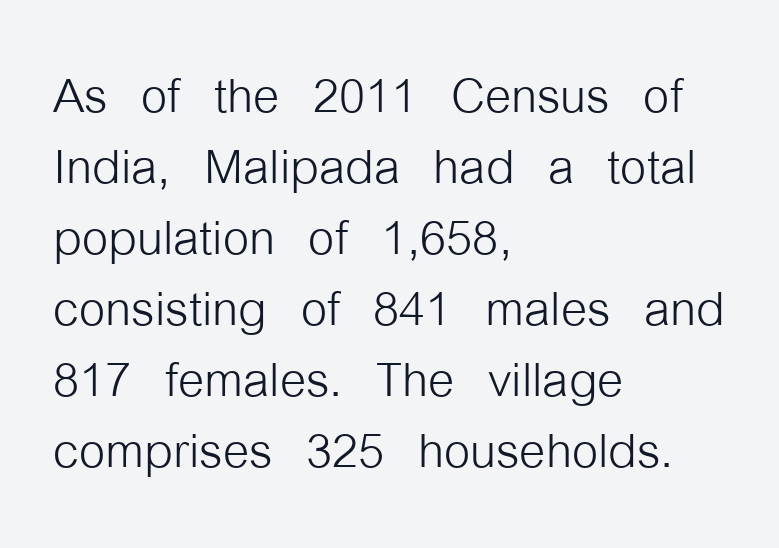
The image shows 67 px light, condensed sans-serif type, upright; set left-aligned, tight line spacing (1.06x), normal letter spacing, not underlined; low stroke contrast and a medium x-height.
